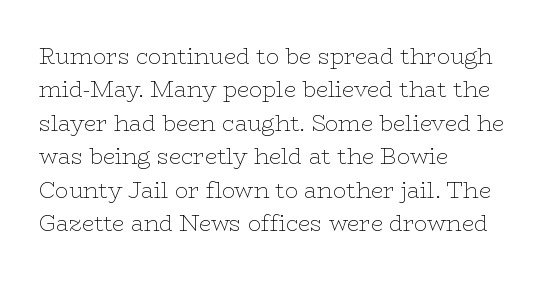
The image shows 22 px text type, upright; set left-aligned, normal line spacing (1.52x), normal letter spacing, not underlined.
